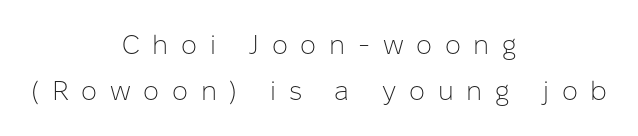
The image shows 27 px text type, upright; set centered, line spacing 1.72x, unusually wide letter spacing (+0.47 em), not underlined.
